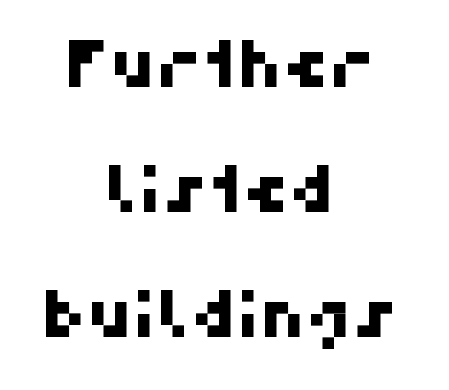
The image shows 64 px sans-serif type; set centered, loose line spacing (1.95x), normal letter spacing, not underlined; high stroke contrast and a medium x-height.
